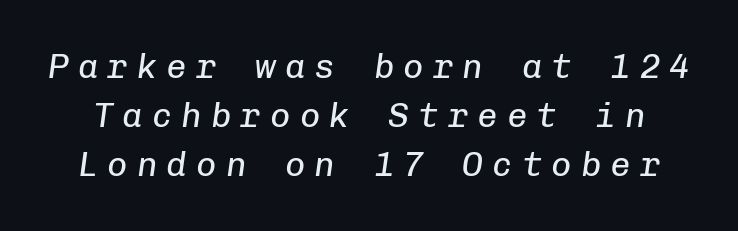
The image shows 34 px regular-weight type, italic (leaning right), monospaced; set normal line spacing (1.44x), unusually wide letter spacing (+0.27 em), not underlined; low stroke contrast and a medium x-height.
